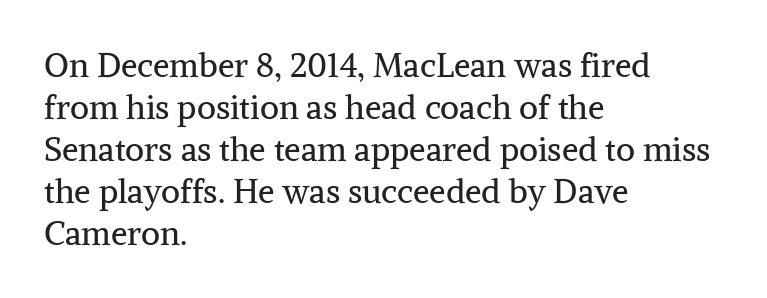
{"serif": "yes", "italic": "no", "bold": "no", "weight": "regular", "width": "normal", "stroke_contrast": "medium", "x_height": "medium", "monospaced": "no", "underline": "no", "align": "left", "line_spacing": "normal", "line_spacing_ratio": 1.27, "letter_spacing": "normal", "letter_spacing_em": 0.0, "glyph_px": 33}
